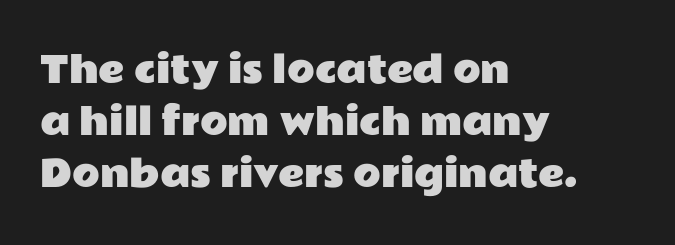
{"serif": "no", "italic": "no", "width": "wide", "stroke_contrast": "low", "x_height": "medium", "monospaced": "no", "underline": "no", "align": "left", "line_spacing": "normal", "line_spacing_ratio": 1.44, "letter_spacing": "normal", "letter_spacing_em": 0.0, "glyph_px": 36}
